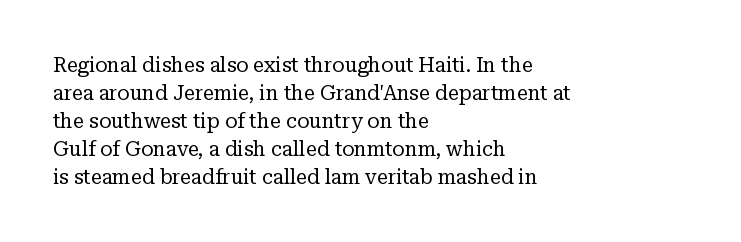
{"italic": "no", "bold": "no", "underline": "no", "align": "left", "line_spacing": "normal", "line_spacing_ratio": 1.4, "letter_spacing": "normal", "letter_spacing_em": 0.0, "glyph_px": 20}
